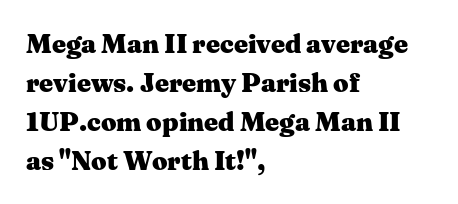
Q: Is the text bold? A: Yes.
Q: Is the text italic (slanted)? A: No, it is upright.
Q: Is the text underlined? A: No.
Q: How is the paragraph aligned? A: Left-aligned.
Q: Is the spacing between letters normal or unusually wide? A: Normal.
Q: Is the spacing between lines tight, normal or loose? A: Normal.
